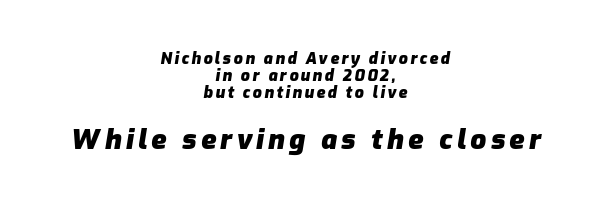
Descender tails drop into unmarked territory. Students, this is bold: see how much ink each stroke carries. Horizontal bands of white between lines are thin slivers. The passage shown is typed in a proportional face where columns would drift. Where is the straight margin? There isn't one; the lines are centered.
